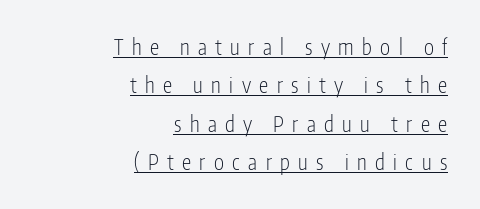
{"italic": "no", "bold": "no", "underline": "yes", "align": "right", "line_spacing_ratio": 1.83, "letter_spacing": "wide", "letter_spacing_em": 0.4, "glyph_px": 21}
